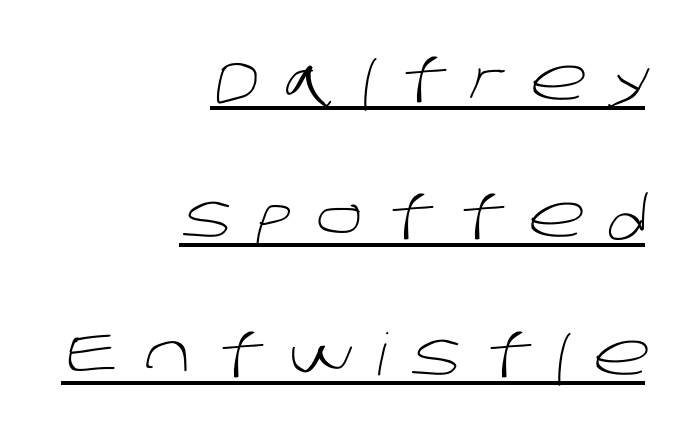
{"serif": "no", "bold": "no", "weight": "light", "width": "normal", "stroke_contrast": "low", "x_height": "large", "monospaced": "no", "underline": "yes", "align": "right", "line_spacing": "loose", "line_spacing_ratio": 2.37, "letter_spacing": "wide", "letter_spacing_em": 0.44, "glyph_px": 58}
